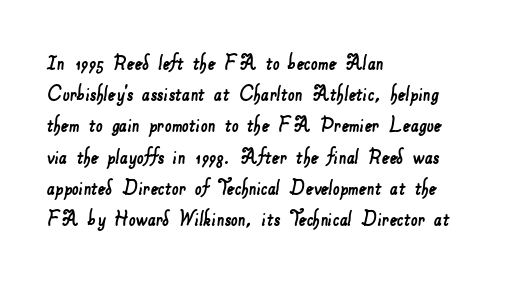
Q: Is the text underlined? A: No.
Q: How is the paragraph aligned? A: Left-aligned.
Q: Is the spacing between letters normal or unusually wide? A: Normal.
Q: Is the spacing between lines tight, normal or loose? A: Normal.
